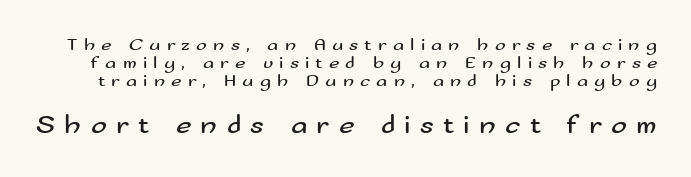
Caption: face not bold, strokes unweighted. Two sizes are in play, and the larger belongs to the second block. Ordinary non-slanted type is in use. The face used here is rendered with a markedly widened letterfit. Lines of text with bare space underneath. Cramped leading.
